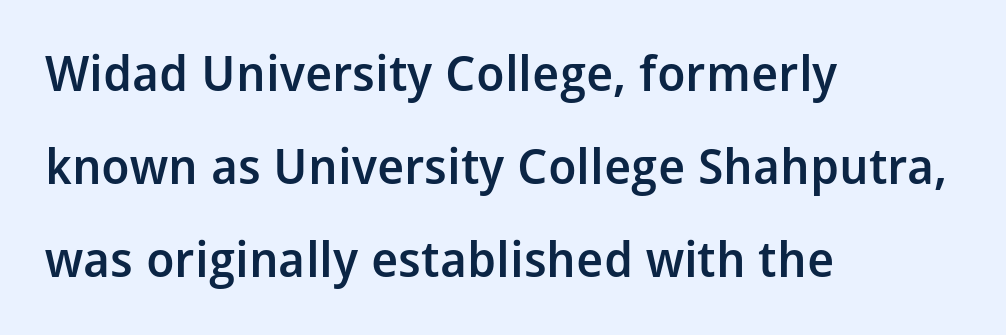
The image shows 49 px semibold sans-serif type, upright; set left-aligned, loose line spacing (1.9x), normal letter spacing, not underlined; low stroke contrast and a medium x-height.
